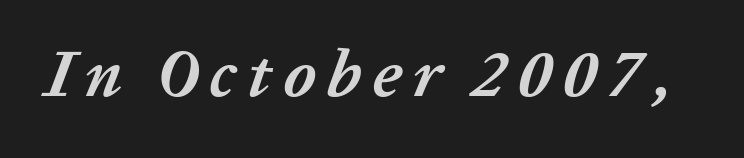
What weight is shown? A full bold with thick strokes. The letters advance in unequal steps, a hallmark of proportional type. The text carries the slant typical of an italic or oblique font. The specimen omits any rule beneath the text block's lines.
